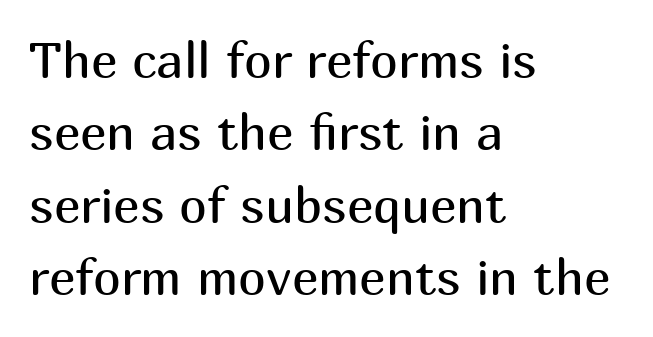
The letterforms sit at book weight or below. Teacher's note: observe the even left margin — that is flush-left alignment. Font category for this specimen: sans-serif. Has an underline been added? It has not.
